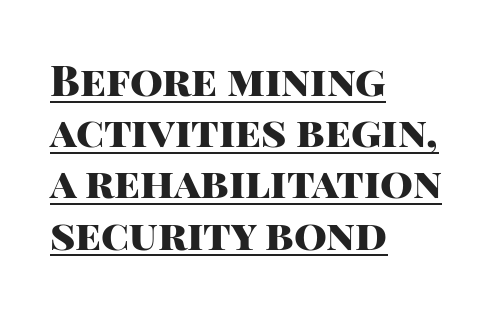
Q: Is the text bold? A: Yes.
Q: Is the text italic (slanted)? A: No, it is upright.
Q: Is the typeface a serif or a sans-serif typeface? A: Sans-serif.
Q: Is the text underlined? A: Yes.
Q: How is the paragraph aligned? A: Left-aligned.
Q: Is the spacing between letters normal or unusually wide? A: Normal.
Q: Width (condensed, normal, or wide)? A: Normal.
Q: Stroke contrast? A: High.
Q: x-height? A: Large.
Q: Monospaced? A: No.
